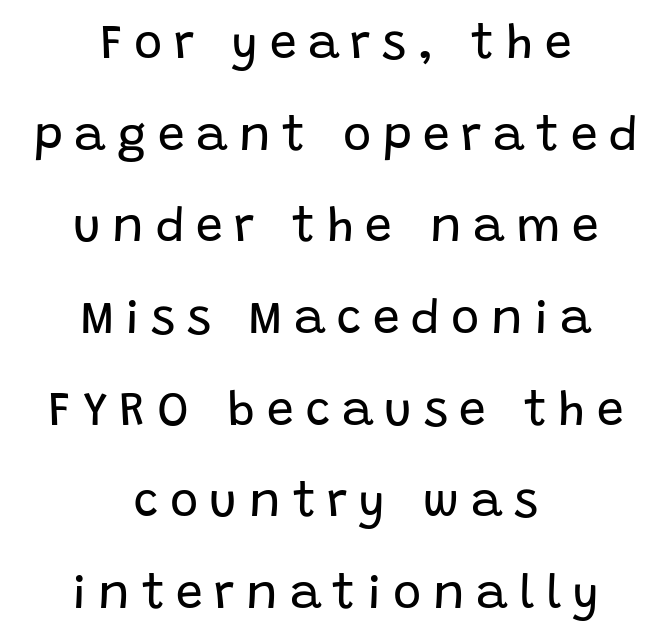
{"serif": "no", "italic": "no", "bold": "no", "weight": "regular", "width": "normal", "stroke_contrast": "low", "x_height": "large", "monospaced": "no", "underline": "no", "align": "center", "line_spacing": "loose", "line_spacing_ratio": 1.91, "letter_spacing": "wide", "letter_spacing_em": 0.24, "glyph_px": 48}
